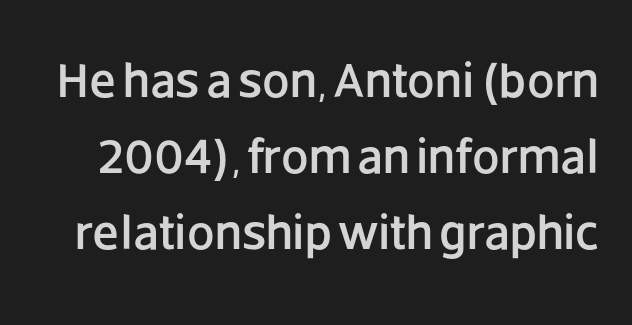
{"serif": "no", "italic": "no", "width": "normal", "stroke_contrast": "low", "x_height": "large", "monospaced": "no", "underline": "no", "line_spacing": "normal", "line_spacing_ratio": 1.55, "letter_spacing": "normal", "letter_spacing_em": 0.0, "glyph_px": 49}
